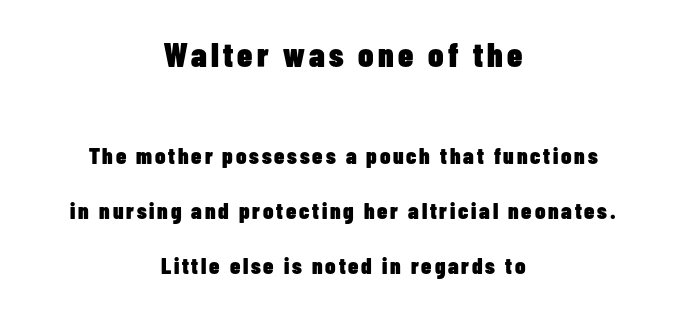
Q: Is the text bold? A: Yes.
Q: Is the text italic (slanted)? A: No, it is upright.
Q: Is the typeface a serif or a sans-serif typeface? A: Sans-serif.
Q: Is the text underlined? A: No.
Q: How is the paragraph aligned? A: Centered.
Q: Is the spacing between lines tight, normal or loose? A: Loose.
Q: Which block of text is set in a larger size, the first (top) or the second (bottom)? A: The first (top) one.
Q: Width (condensed, normal, or wide)? A: Condensed.
Q: Stroke contrast? A: Low.
Q: x-height? A: Medium.
Q: Monospaced? A: No.
